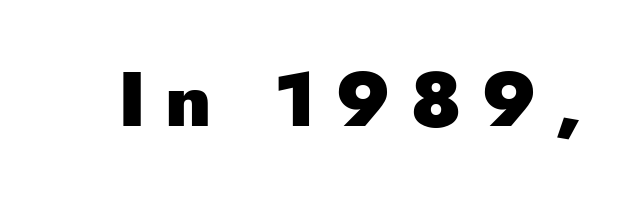
You could not count columns in this text — the font is proportionally spaced. Just letters on the line, the space beneath them empty. Observe the wide spacing: letters keep a clear distance from each other. Its strokes are broad and dark, the hallmark of bold type. The lettering stays uniformly vertical, giving the passage a roman look. Serifs: no, the terminals of the letterforms are clean.
